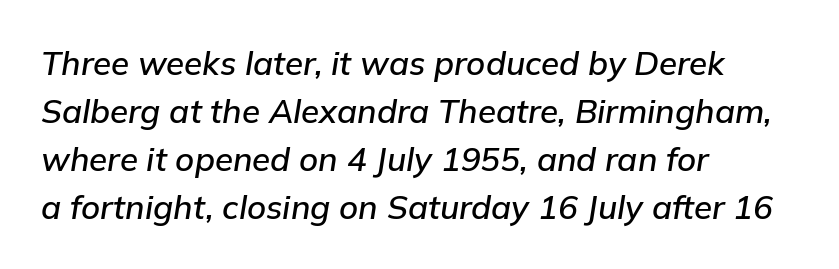
{"italic": "yes", "lean": "right", "slant_degrees": 9, "width": "normal", "stroke_contrast": "low", "x_height": "medium", "monospaced": "no", "underline": "no", "align": "left", "line_spacing": "normal", "line_spacing_ratio": 1.45, "letter_spacing": "normal", "letter_spacing_em": 0.0, "glyph_px": 33}
